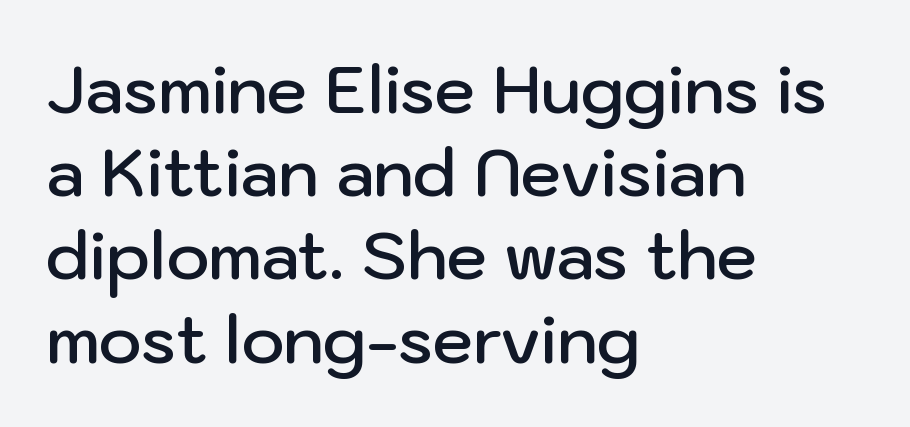
{"serif": "no", "italic": "no", "bold": "semi", "weight": "semibold", "width": "normal", "stroke_contrast": "low", "x_height": "medium", "monospaced": "no", "underline": "no", "align": "left", "line_spacing": "normal", "line_spacing_ratio": 1.28, "letter_spacing": "normal", "letter_spacing_em": 0.0, "glyph_px": 65}
